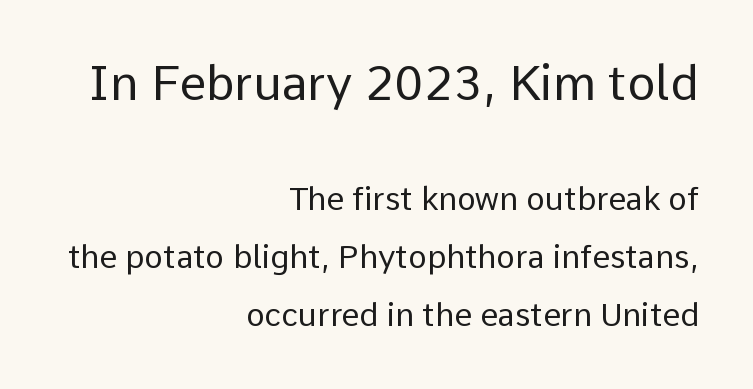
Q: Is the text bold? A: No.
Q: Is the text italic (slanted)? A: No, it is upright.
Q: Is the typeface a serif or a sans-serif typeface? A: Sans-serif.
Q: Is the text underlined? A: No.
Q: How is the paragraph aligned? A: Right-aligned.
Q: Is the spacing between letters normal or unusually wide? A: Normal.
Q: Which block of text is set in a larger size, the first (top) or the second (bottom)? A: The first (top) one.
Q: Width (condensed, normal, or wide)? A: Normal.
Q: Stroke contrast? A: Low.
Q: x-height? A: Medium.
Q: Monospaced? A: No.
